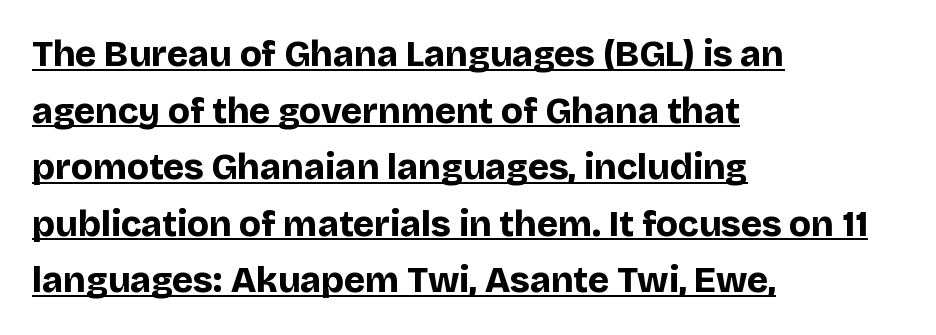
{"serif": "no", "italic": "no", "bold": "yes", "weight": "bold", "width": "normal", "stroke_contrast": "low", "x_height": "large", "monospaced": "no", "underline": "yes", "align": "left", "line_spacing": "normal", "line_spacing_ratio": 1.57, "letter_spacing": "normal", "letter_spacing_em": 0.0, "glyph_px": 36}
